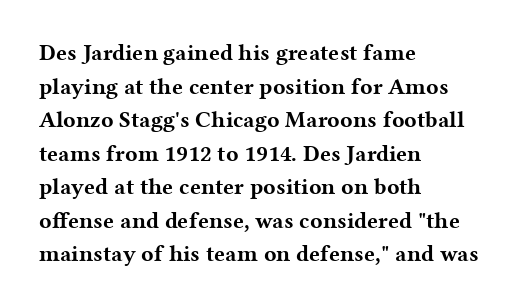
Each line starts at the same left margin while the right side varies. One glance says typical: line gaps are just what's usual. Nope, not italic — everything's standing straight. Plenty of ink on the page — the face is bold.
